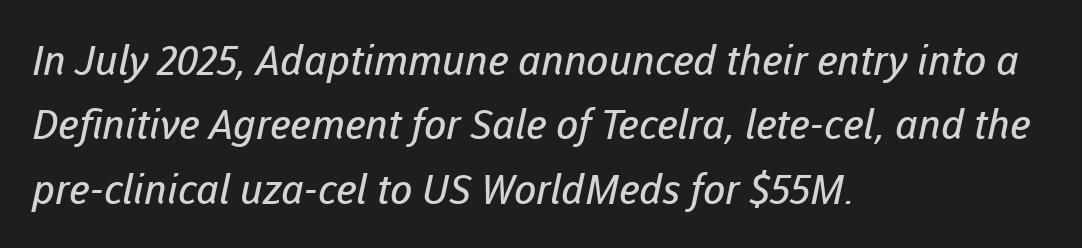
Q: Is the text bold? A: No.
Q: Is the typeface a serif or a sans-serif typeface? A: Sans-serif.
Q: Is the text underlined? A: No.
Q: How is the paragraph aligned? A: Left-aligned.
Q: Is the spacing between letters normal or unusually wide? A: Normal.
Q: Is the spacing between lines tight, normal or loose? A: Normal.
Q: Width (condensed, normal, or wide)? A: Normal.
Q: Stroke contrast? A: Low.
Q: x-height? A: Medium.
Q: Monospaced? A: No.
